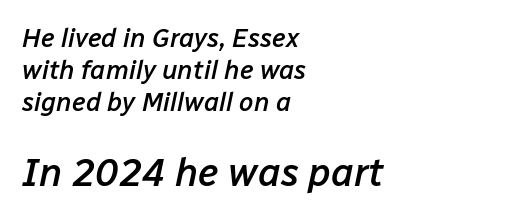
The image shows 39 px semibold type, italic (leaning right); set left-aligned, line spacing 1.23x, normal letter spacing, not underlined; the second (bottom) block is 1.5x larger; low stroke contrast and a medium x-height.
